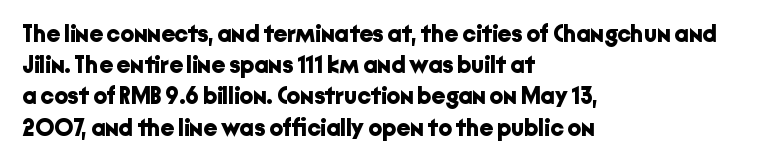
Q: Is the text bold? A: Yes.
Q: Is the text italic (slanted)? A: No, it is upright.
Q: Is the text underlined? A: No.
Q: How is the paragraph aligned? A: Left-aligned.
Q: Is the spacing between letters normal or unusually wide? A: Normal.
Q: Is the spacing between lines tight, normal or loose? A: Normal.
